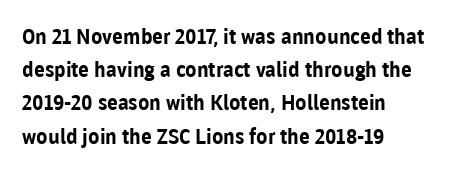
The image shows 21 px bold type, upright; set left-aligned, normal line spacing (1.58x), normal letter spacing, not underlined.
